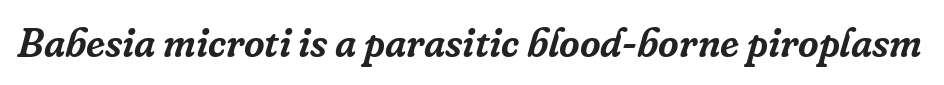
The image shows 40 px serif type, italic (leaning right); set normal letter spacing, not underlined; low stroke contrast and a medium x-height.
